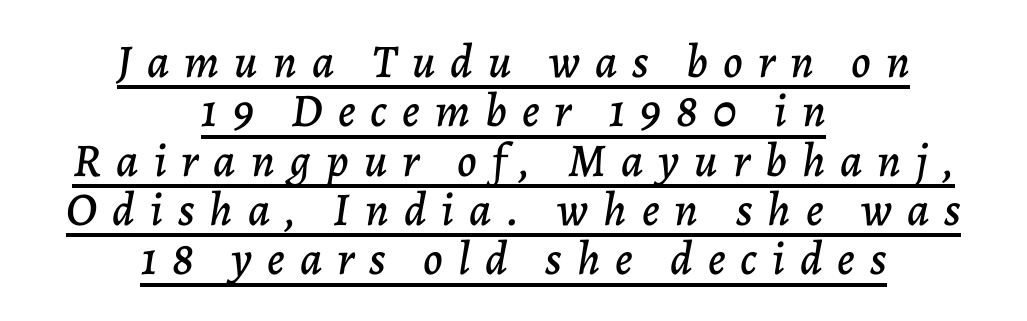
{"italic": "yes", "lean": "right", "slant_degrees": 7, "width": "normal", "stroke_contrast": "low", "x_height": "medium", "monospaced": "no", "underline": "yes", "align": "center", "line_spacing": "tight", "line_spacing_ratio": 1.05, "letter_spacing": "wide", "letter_spacing_em": 0.32, "glyph_px": 47}
